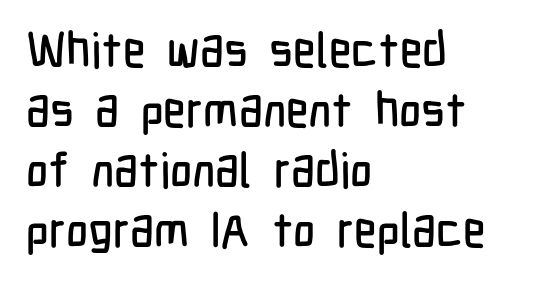
What kind of face is this? One without serifs — a sans. Reading down the column, the eye jumps a familiar distance to each next line. The ragged edge is on the right, which tells us the setting is flush left. When letters stand straight like this, we call the style roman or upright. These lines are rendered in a variable-pitch font. Descender tails drop into unmarked territory.
